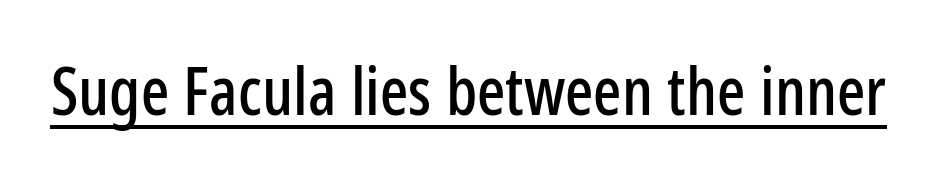
{"serif": "no", "italic": "no", "width": "condensed", "stroke_contrast": "low", "x_height": "medium", "monospaced": "no", "underline": "yes", "letter_spacing": "normal", "letter_spacing_em": 0.0, "glyph_px": 66}
